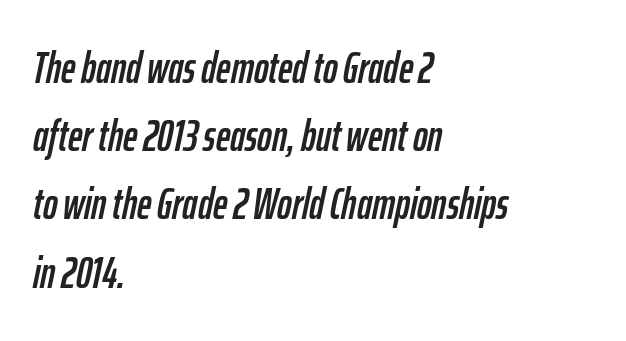
Q: Is the text italic (slanted)? A: Yes, it leans right by about 12 degrees.
Q: Is the text underlined? A: No.
Q: How is the paragraph aligned? A: Left-aligned.
Q: Is the spacing between letters normal or unusually wide? A: Normal.
Q: Is the spacing between lines tight, normal or loose? A: Normal.
Q: Width (condensed, normal, or wide)? A: Condensed.
Q: Stroke contrast? A: Low.
Q: x-height? A: Medium.
Q: Monospaced? A: No.
